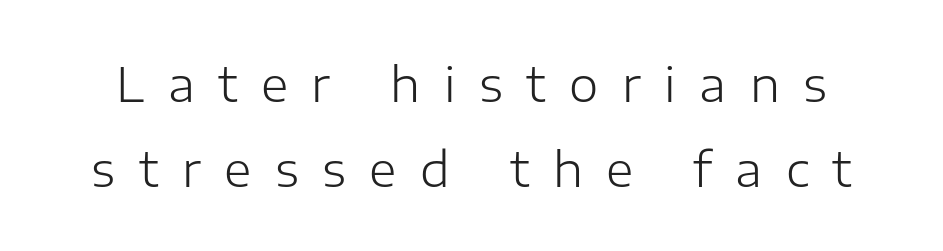
{"serif": "no", "italic": "no", "bold": "no", "weight": "light", "width": "normal", "stroke_contrast": "low", "x_height": "medium", "monospaced": "no", "underline": "no", "line_spacing_ratio": 1.8, "letter_spacing": "wide", "letter_spacing_em": 0.5, "glyph_px": 47}
